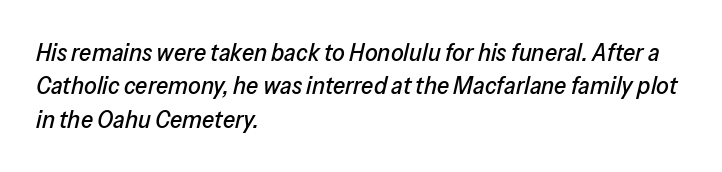
The image shows 25 px text type, italic (leaning right); set left-aligned, normal line spacing (1.34x), normal letter spacing, not underlined.
